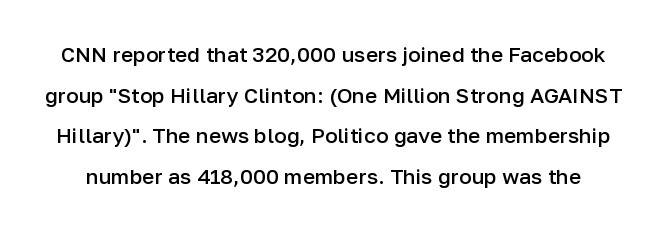
Q: Is the text bold? A: Semi-bold.
Q: Is the text italic (slanted)? A: No, it is upright.
Q: Is the text underlined? A: No.
Q: Is the spacing between letters normal or unusually wide? A: Normal.
Q: Is the spacing between lines tight, normal or loose? A: Loose.
